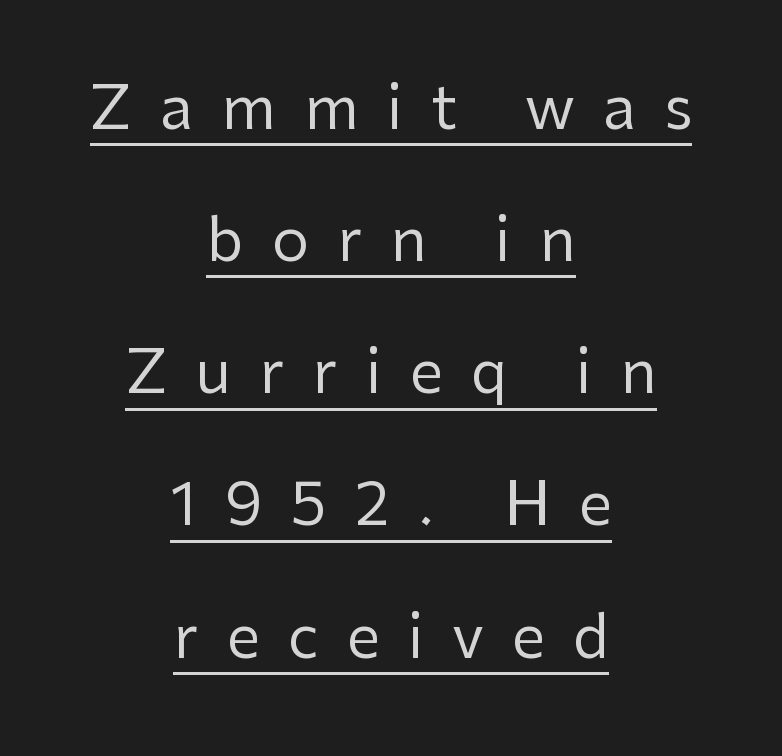
{"serif": "no", "italic": "no", "bold": "no", "weight": "regular", "width": "normal", "stroke_contrast": "low", "x_height": "medium", "monospaced": "no", "underline": "yes", "align": "center", "line_spacing": "loose", "line_spacing_ratio": 2.24, "letter_spacing": "wide", "letter_spacing_em": 0.48, "glyph_px": 59}
